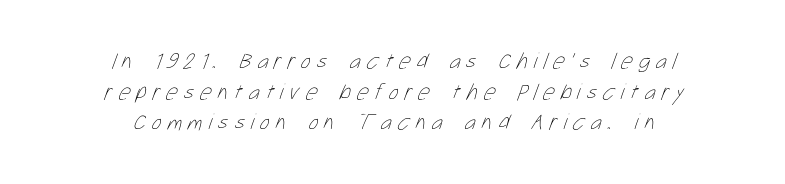
The image shows 23 px text type; set centered, normal line spacing (1.33x), unusually wide letter spacing (+0.26 em), not underlined.
